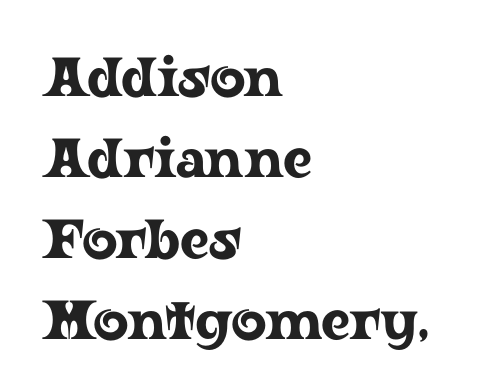
Quick note: not italic, upright. Typeset ragged right — the left edge is the straight one. Proportional: the letters do not fall into vertical columns. Regular leading.
